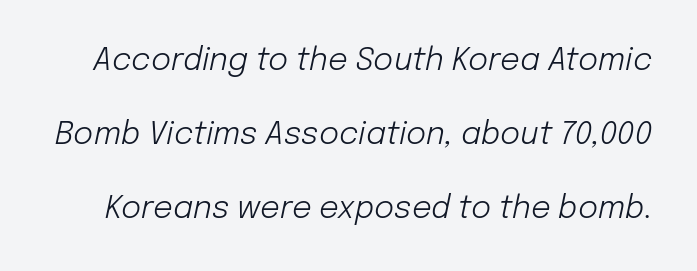
{"italic": "yes", "lean": "right", "slant_degrees": 12, "bold": "no", "weight": "light", "width": "normal", "stroke_contrast": "low", "x_height": "medium", "monospaced": "no", "underline": "no", "line_spacing": "loose", "line_spacing_ratio": 2.38, "letter_spacing": "normal", "letter_spacing_em": 0.0, "glyph_px": 31}
